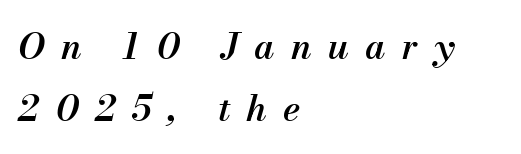
Q: Is the text bold? A: Semi-bold.
Q: Is the text italic (slanted)? A: Yes, it leans right by about 13 degrees.
Q: Is the text underlined? A: No.
Q: How is the paragraph aligned? A: Left-aligned.
Q: Is the spacing between letters normal or unusually wide? A: Unusually wide.
Q: Width (condensed, normal, or wide)? A: Normal.
Q: Stroke contrast? A: Medium.
Q: x-height? A: Small.
Q: Monospaced? A: No.
